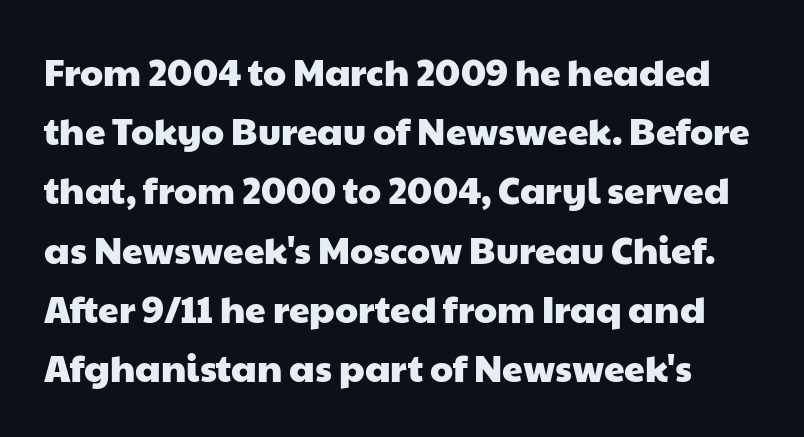
Q: Is the typeface a serif or a sans-serif typeface? A: Sans-serif.
Q: Is the text underlined? A: No.
Q: Is the spacing between letters normal or unusually wide? A: Normal.
Q: Is the spacing between lines tight, normal or loose? A: Normal.
Q: Width (condensed, normal, or wide)? A: Wide.
Q: Stroke contrast? A: Low.
Q: x-height? A: Medium.
Q: Monospaced? A: No.
